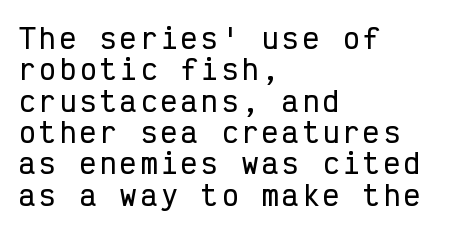
{"italic": "no", "underline": "no", "align": "left", "line_spacing_ratio": 1.16, "glyph_px": 27}
